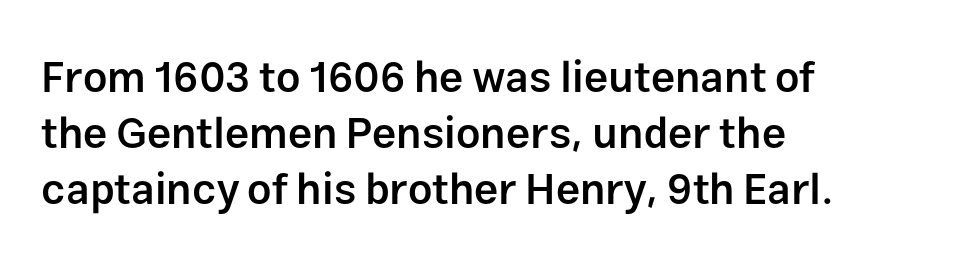
The image shows 43 px semibold sans-serif type, upright; set left-aligned, normal line spacing (1.3x), normal letter spacing, not underlined; low stroke contrast and a medium x-height.
